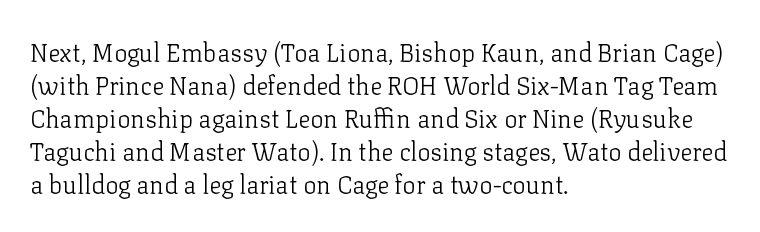
{"italic": "no", "bold": "no", "underline": "no", "align": "left", "line_spacing": "normal", "line_spacing_ratio": 1.32, "letter_spacing": "normal", "letter_spacing_em": 0.0, "glyph_px": 25}
